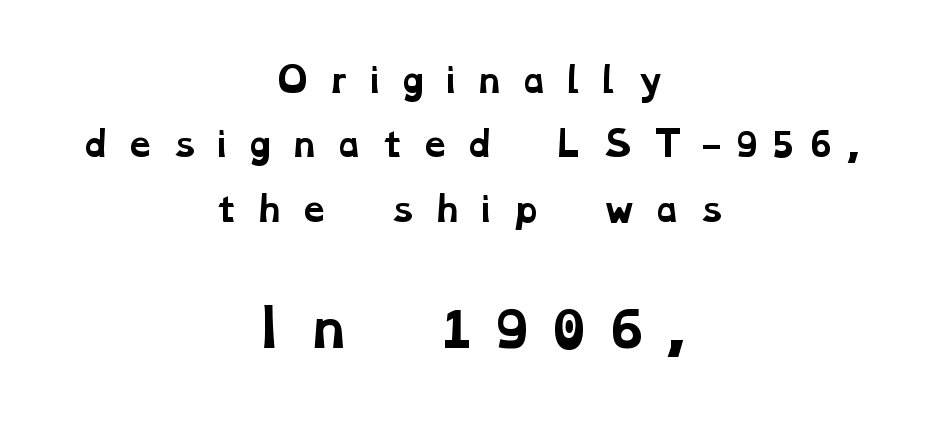
The image shows 50 px bold, wide serif type; set centered, loose line spacing (1.95x), unusually wide letter spacing (+0.48 em), not underlined; the second (bottom) block is 1.52x larger; low stroke contrast and a medium x-height.
